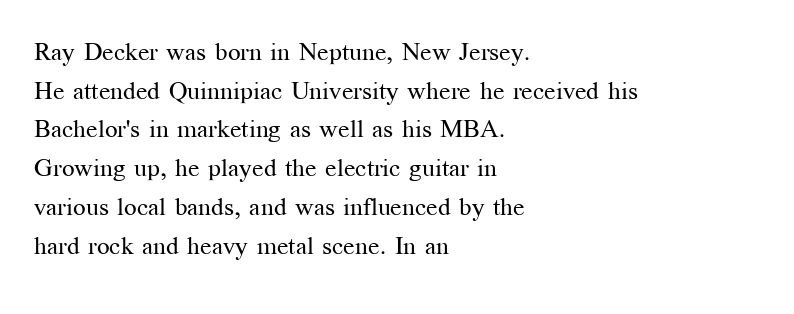
The image shows 25 px text type, upright; set left-aligned, normal line spacing (1.55x), normal letter spacing, not underlined.
